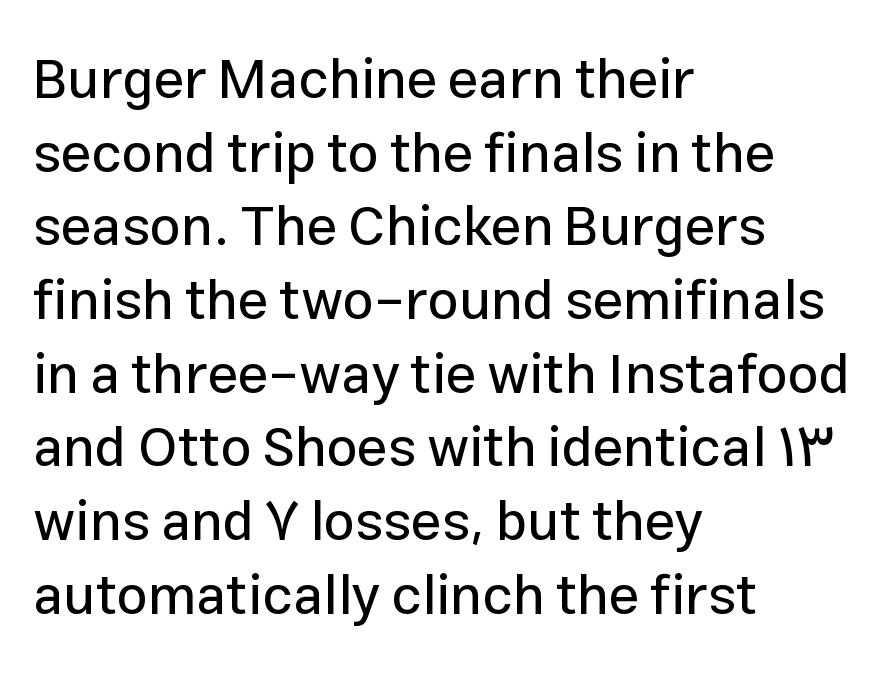
{"serif": "no", "italic": "no", "width": "normal", "stroke_contrast": "low", "x_height": "medium", "monospaced": "no", "underline": "no", "align": "left", "line_spacing": "normal", "line_spacing_ratio": 1.34, "letter_spacing": "normal", "letter_spacing_em": 0.0, "glyph_px": 55}
